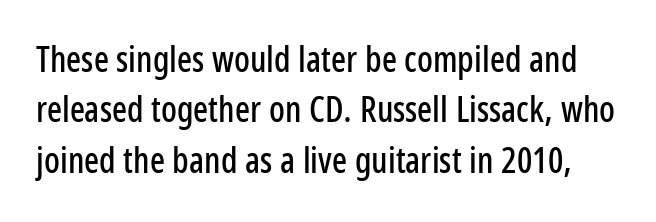
The image shows 35 px condensed sans-serif type, upright; set normal line spacing (1.44x), normal letter spacing, not underlined; low stroke contrast and a medium x-height.
